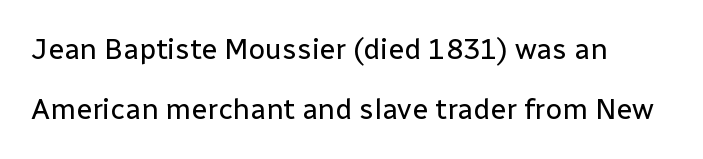
The image shows 29 px regular-weight sans-serif type, upright; set left-aligned, loose line spacing (2.08x), normal letter spacing, not underlined; low stroke contrast and a medium x-height.
